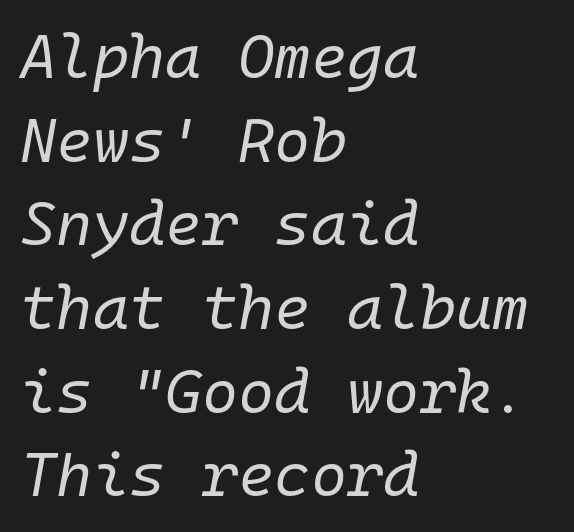
{"italic": "yes", "lean": "right", "slant_degrees": 10, "bold": "no", "weight": "regular", "width": "normal", "stroke_contrast": "low", "x_height": "medium", "monospaced": "yes", "underline": "no", "align": "left", "line_spacing": "normal", "line_spacing_ratio": 1.35, "letter_spacing": "normal", "letter_spacing_em": 0.0, "glyph_px": 62}
